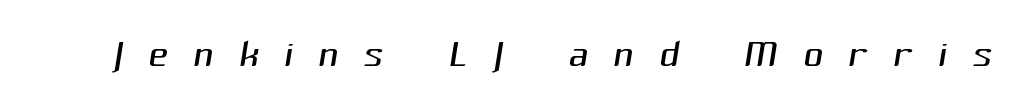
{"serif": "no", "bold": "no", "weight": "light", "width": "normal", "stroke_contrast": "medium", "x_height": "medium", "monospaced": "no", "underline": "no", "letter_spacing": "wide", "letter_spacing_em": 0.46, "glyph_px": 55}
